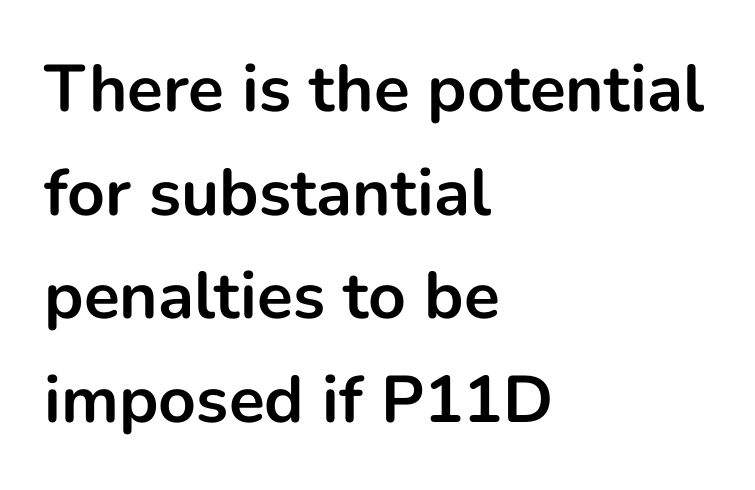
Reading down the block, your eye returns to a fixed left position each line. A full-strength bold gives these letters their thick strokes. Anything drawn beneath the words? Only blank space. Standard letterfit; no display-style spreading of the glyphs. Ordinary non-slanted type is in use. Unlike a traditional serif, this face leaves its strokes unadorned.
